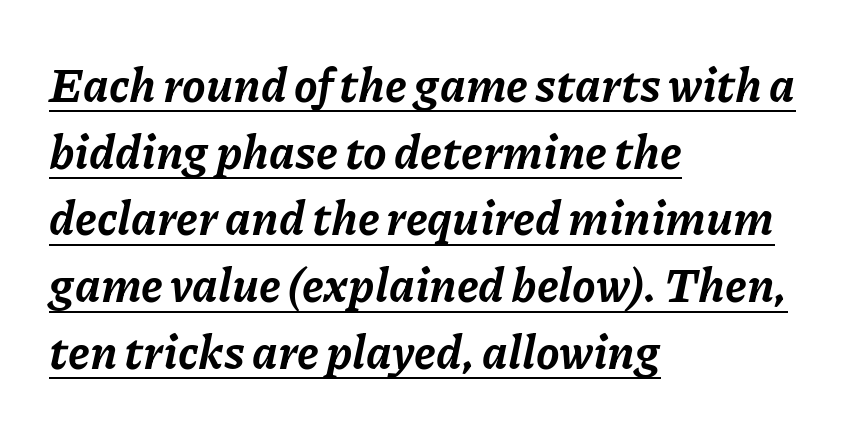
Q: Is the text bold? A: Yes.
Q: Is the text italic (slanted)? A: Yes, it leans right by about 11 degrees.
Q: Is the text underlined? A: Yes.
Q: How is the paragraph aligned? A: Left-aligned.
Q: Is the spacing between letters normal or unusually wide? A: Normal.
Q: Is the spacing between lines tight, normal or loose? A: Normal.
Q: Width (condensed, normal, or wide)? A: Normal.
Q: Stroke contrast? A: Low.
Q: x-height? A: Medium.
Q: Monospaced? A: No.
